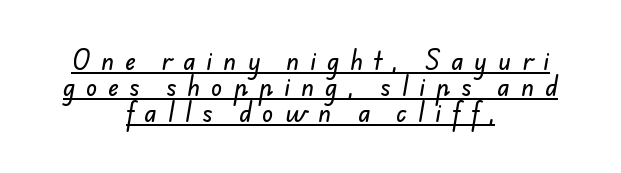
The image shows 23 px text type; set centered, tight line spacing (1.12x), unusually wide letter spacing (+0.48 em), underlined.
